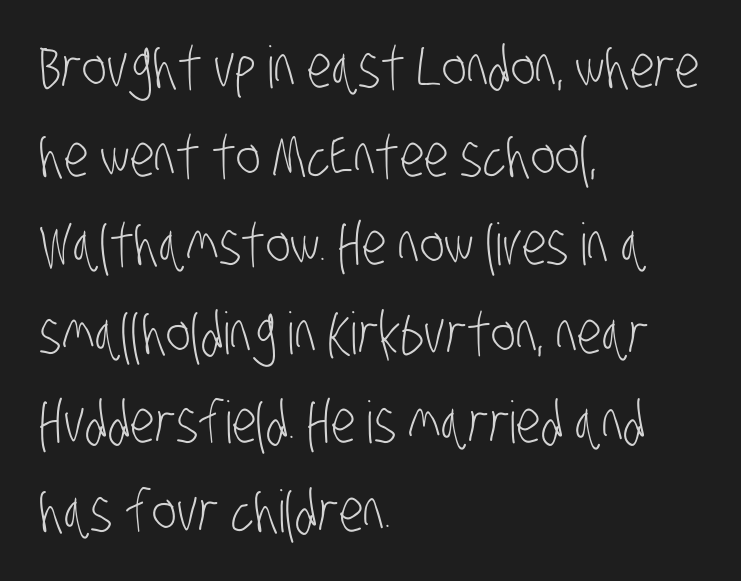
The image shows 58 px light, condensed sans-serif type; set left-aligned, normal line spacing (1.53x), normal letter spacing, not underlined; low stroke contrast and a large x-height.
